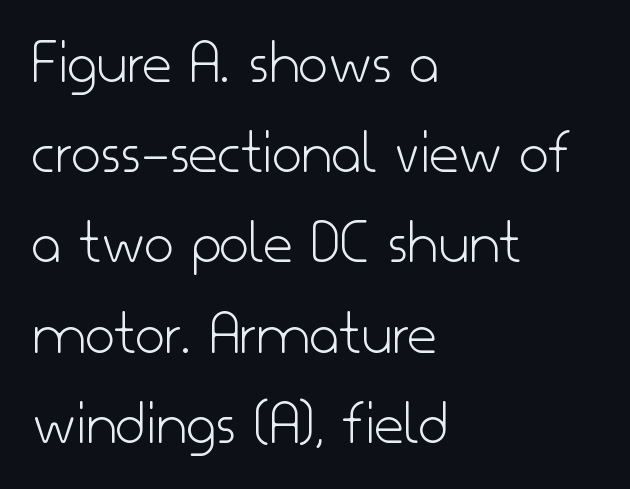
The image shows 64 px light sans-serif type, upright; set left-aligned, normal line spacing (1.41x), normal letter spacing, not underlined; low stroke contrast and a small x-height.
